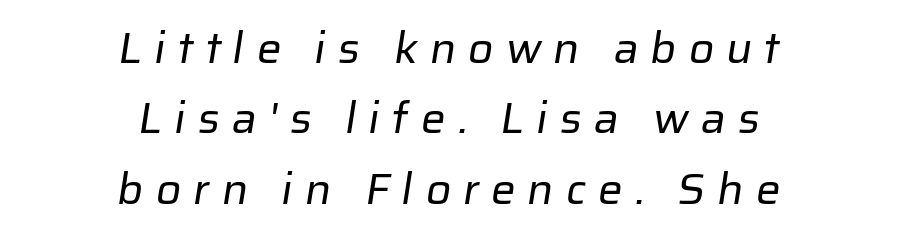
Quick note: interline space is typical. Look at the bottom of the vertical strokes: they stop flat, with no serifs. The paragraph shown floats in the horizontal middle. Beneath every word, the page is bare. Students, note that the glyphs here are deliberately spaced far apart. No letter is thick-stroked: the sample isn't bold.
